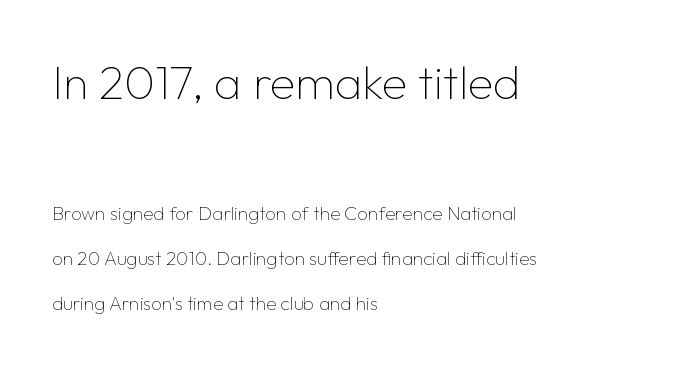
The image shows 47 px thin sans-serif type, upright; set left-aligned, loose line spacing (2.37x), normal letter spacing, not underlined; the first (top) block is 2.47x larger; low stroke contrast and a medium x-height.
